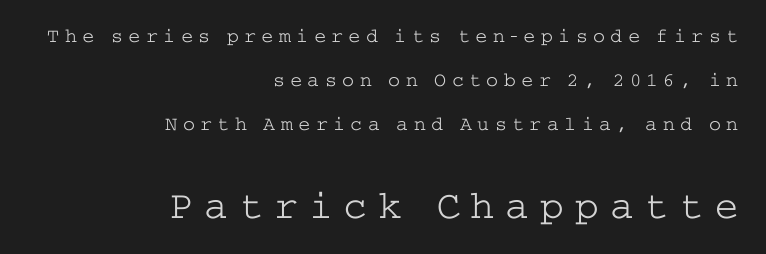
{"serif": "yes", "italic": "no", "bold": "no", "weight": "light", "width": "wide", "stroke_contrast": "low", "x_height": "medium", "underline": "no", "align": "right", "line_spacing": "loose", "line_spacing_ratio": 2.19, "letter_spacing": "wide", "letter_spacing_em": 0.27, "larger_block": "second", "size_ratio": 2.0, "glyph_px": 40}
